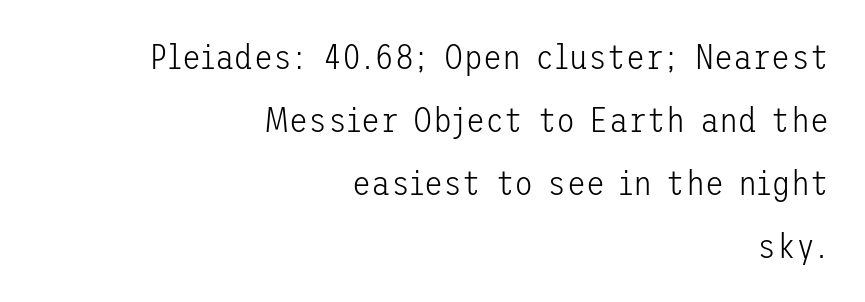
The image shows 35 px light sans-serif type, upright; set right-aligned, line spacing 1.8x, normal letter spacing, not underlined; low stroke contrast and a medium x-height.
